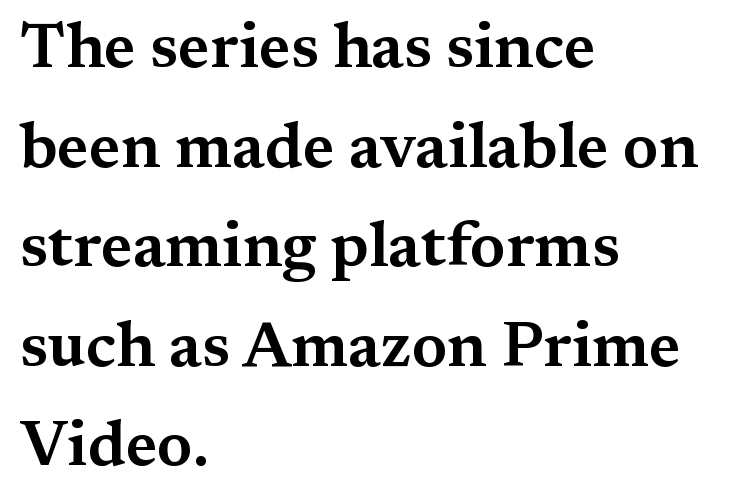
Q: Is the text italic (slanted)? A: No, it is upright.
Q: Is the typeface a serif or a sans-serif typeface? A: Serif.
Q: Is the text underlined? A: No.
Q: How is the paragraph aligned? A: Left-aligned.
Q: Is the spacing between letters normal or unusually wide? A: Normal.
Q: Is the spacing between lines tight, normal or loose? A: Normal.
Q: Width (condensed, normal, or wide)? A: Wide.
Q: Stroke contrast? A: Medium.
Q: x-height? A: Medium.
Q: Monospaced? A: No.
